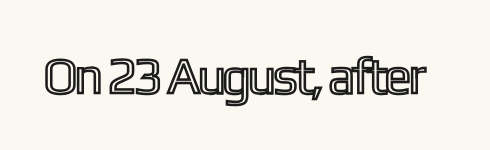
The image shows 51 px condensed type, upright; set normal letter spacing, not underlined; a medium x-height.
